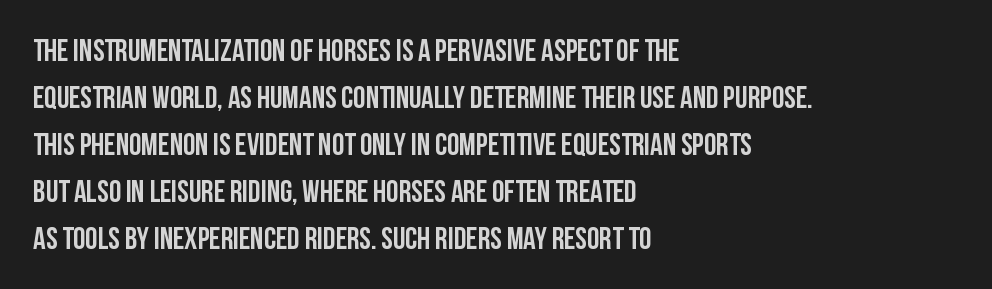
Q: Is the text italic (slanted)? A: No, it is upright.
Q: Is the typeface a serif or a sans-serif typeface? A: Sans-serif.
Q: Is the text underlined? A: No.
Q: How is the paragraph aligned? A: Left-aligned.
Q: Is the spacing between letters normal or unusually wide? A: Normal.
Q: Is the spacing between lines tight, normal or loose? A: Normal.
Q: Width (condensed, normal, or wide)? A: Condensed.
Q: Stroke contrast? A: Low.
Q: x-height? A: Large.
Q: Monospaced? A: No.
